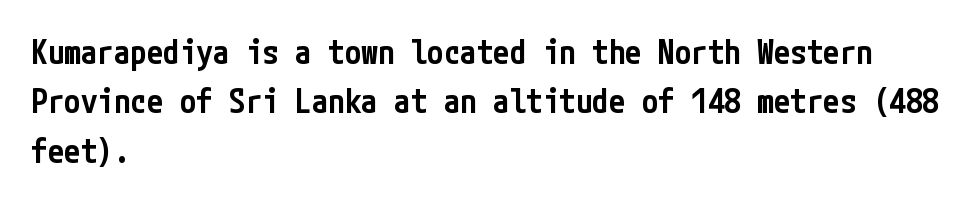
Notice how the passage keeps a crisp vertical edge on the left only. These lines are composed in type without serifs. Characters remain perfectly vertical along every line. Default kerning and tracking; the words read as compact shapes.
